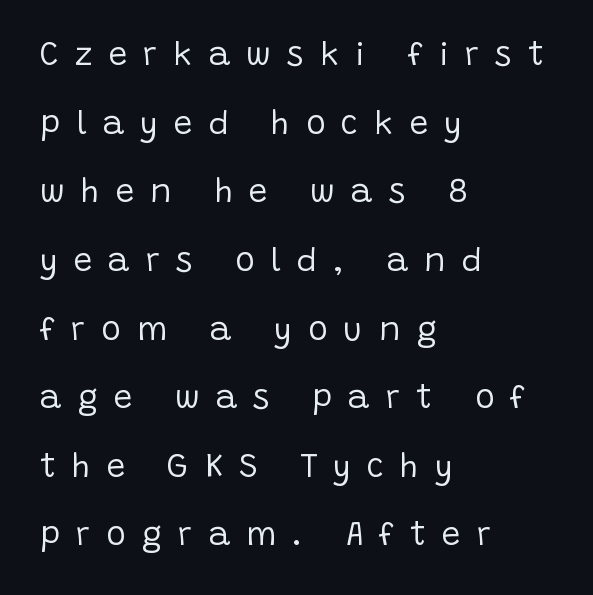
{"serif": "no", "italic": "no", "bold": "no", "weight": "regular", "width": "normal", "stroke_contrast": "low", "x_height": "large", "monospaced": "no", "underline": "no", "align": "left", "line_spacing": "loose", "line_spacing_ratio": 2.08, "letter_spacing": "wide", "letter_spacing_em": 0.49, "glyph_px": 33}
